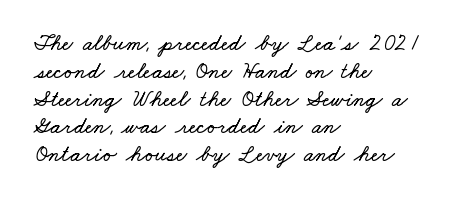
{"underline": "no", "align": "left", "line_spacing_ratio": 1.21, "letter_spacing": "normal", "letter_spacing_em": 0.0, "glyph_px": 23}
